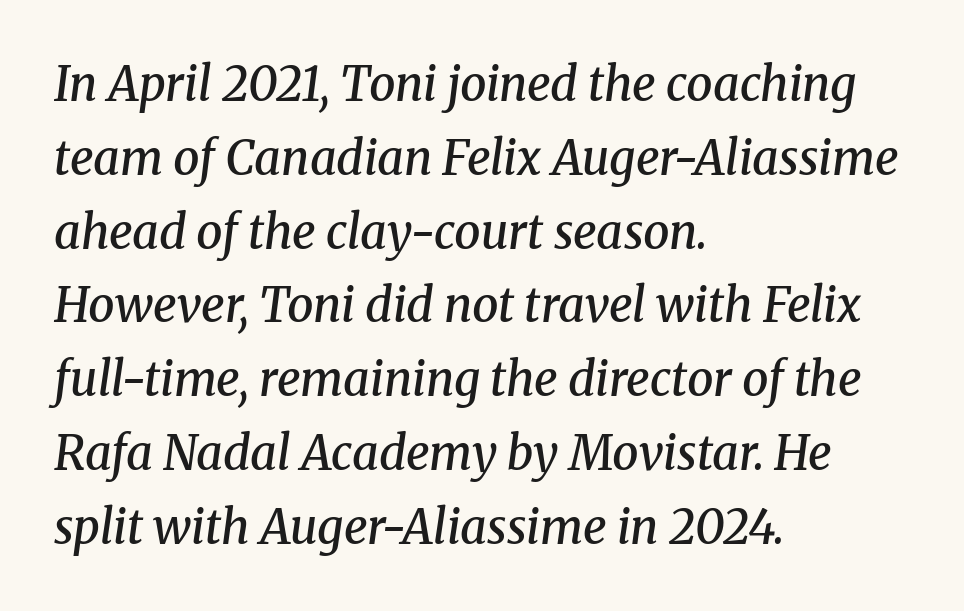
In terms of weight, the rendering is demibold, just under bold. Honestly, the letter spacing is just normal — you wouldn't notice it. Bare-footed words on every line. The passage shown is typed in a proportional face where columns would drift. The letters carry serifs — small finishing strokes at the ends of their stems. Horizontally, the lines are justified to the leading edge only.
